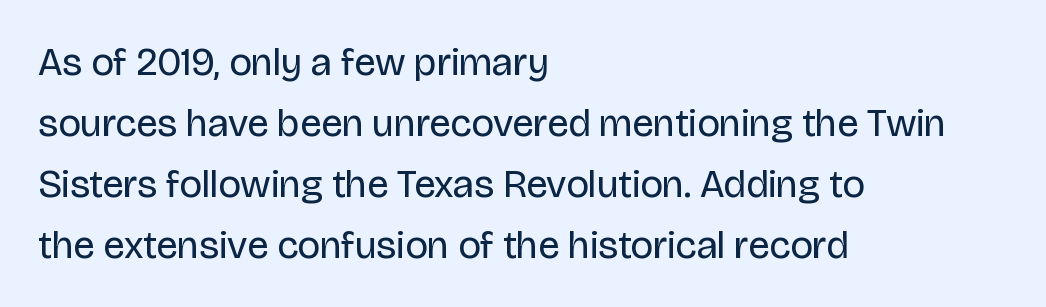
{"serif": "no", "italic": "no", "bold": "no", "weight": "regular", "width": "normal", "stroke_contrast": "low", "x_height": "large", "monospaced": "no", "underline": "no", "align": "left", "line_spacing": "normal", "line_spacing_ratio": 1.56, "letter_spacing": "normal", "letter_spacing_em": 0.0, "glyph_px": 39}
